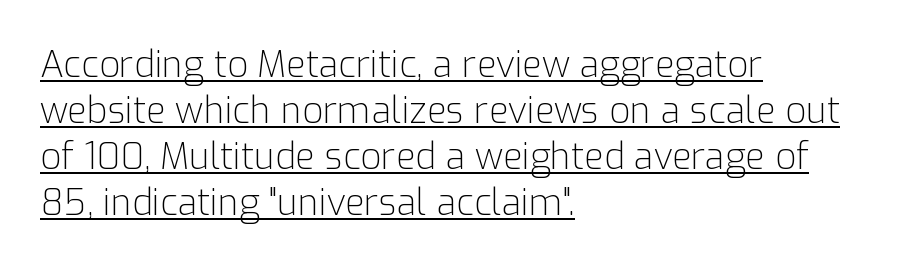
{"serif": "no", "italic": "no", "bold": "no", "weight": "light", "width": "normal", "stroke_contrast": "low", "x_height": "medium", "monospaced": "no", "underline": "yes", "align": "left", "line_spacing": "normal", "line_spacing_ratio": 1.28, "letter_spacing": "normal", "letter_spacing_em": 0.0, "glyph_px": 36}
